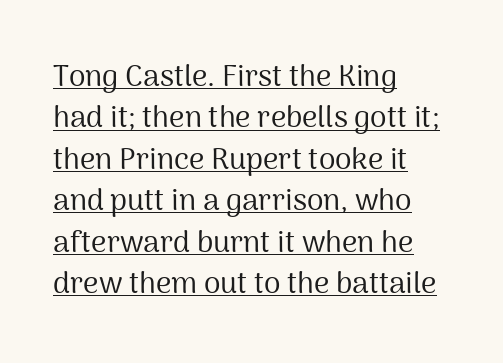
Q: Is the text bold? A: No.
Q: Is the text italic (slanted)? A: No, it is upright.
Q: Is the typeface a serif or a sans-serif typeface? A: Sans-serif.
Q: Is the text underlined? A: Yes.
Q: How is the paragraph aligned? A: Left-aligned.
Q: Is the spacing between letters normal or unusually wide? A: Normal.
Q: Is the spacing between lines tight, normal or loose? A: Normal.
Q: Width (condensed, normal, or wide)? A: Normal.
Q: Stroke contrast? A: Medium.
Q: x-height? A: Medium.
Q: Monospaced? A: No.
